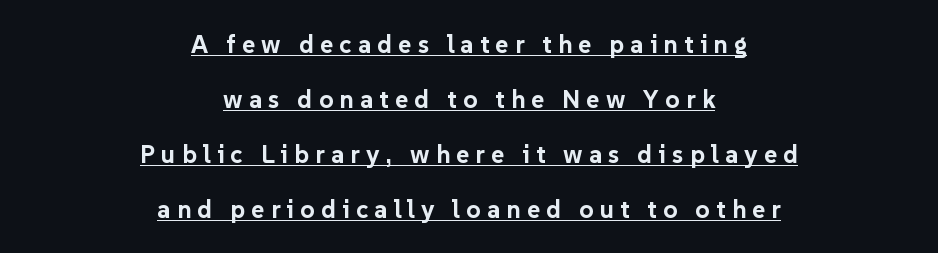
{"italic": "no", "bold": "yes", "underline": "yes", "align": "center", "line_spacing": "loose", "line_spacing_ratio": 2.2, "letter_spacing": "wide", "letter_spacing_em": 0.25, "glyph_px": 25}
